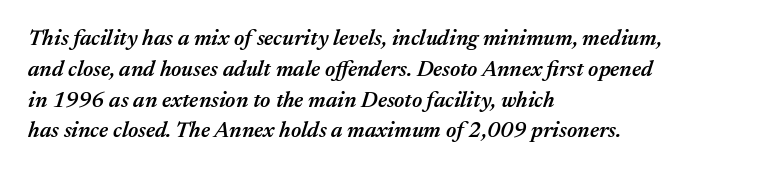
Q: Is the text bold? A: Semi-bold.
Q: Is the text italic (slanted)? A: Yes, it leans right by about 17 degrees.
Q: Is the text underlined? A: No.
Q: How is the paragraph aligned? A: Left-aligned.
Q: Is the spacing between letters normal or unusually wide? A: Normal.
Q: Is the spacing between lines tight, normal or loose? A: Normal.
